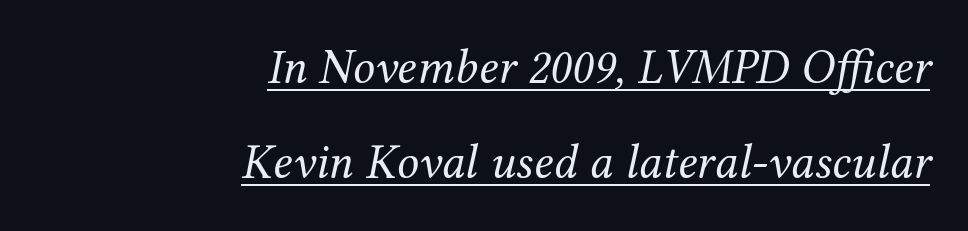
The image shows 49 px regular-weight serif type, italic (leaning right); set right-aligned, loose line spacing (1.94x), normal letter spacing, underlined; medium stroke contrast and a medium x-height.
